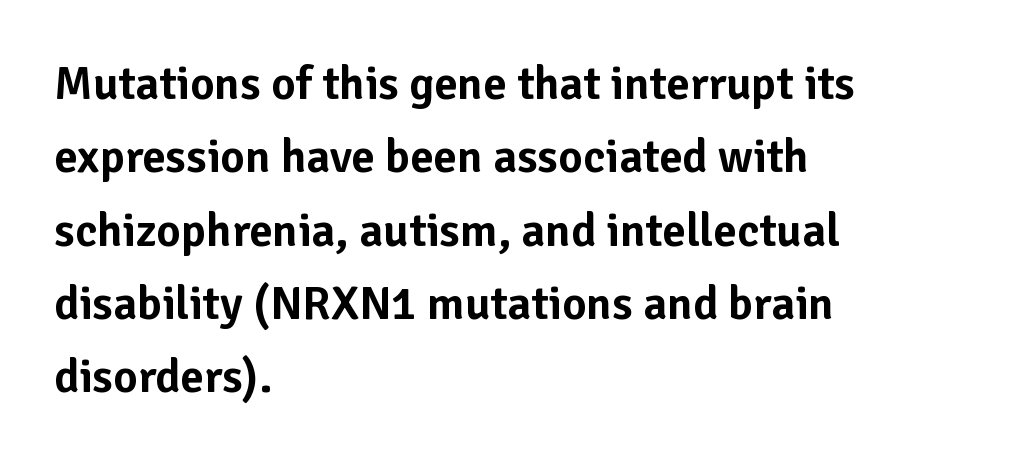
Q: Is the text italic (slanted)? A: No, it is upright.
Q: Is the typeface a serif or a sans-serif typeface? A: Sans-serif.
Q: Is the text underlined? A: No.
Q: How is the paragraph aligned? A: Left-aligned.
Q: Is the spacing between letters normal or unusually wide? A: Normal.
Q: Is the spacing between lines tight, normal or loose? A: Normal.
Q: Width (condensed, normal, or wide)? A: Normal.
Q: Stroke contrast? A: Low.
Q: x-height? A: Medium.
Q: Monospaced? A: No.
